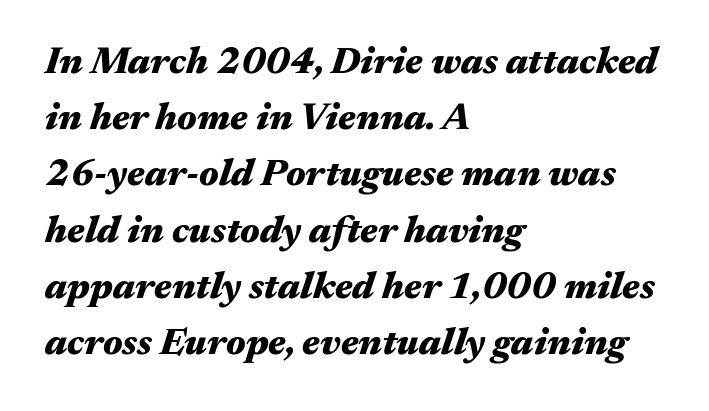
Q: Is the text bold? A: Yes.
Q: Is the text italic (slanted)? A: Yes, it leans right by about 17 degrees.
Q: Is the text underlined? A: No.
Q: How is the paragraph aligned? A: Left-aligned.
Q: Is the spacing between letters normal or unusually wide? A: Normal.
Q: Is the spacing between lines tight, normal or loose? A: Normal.
Q: Width (condensed, normal, or wide)? A: Wide.
Q: Stroke contrast? A: Medium.
Q: x-height? A: Medium.
Q: Monospaced? A: No.
